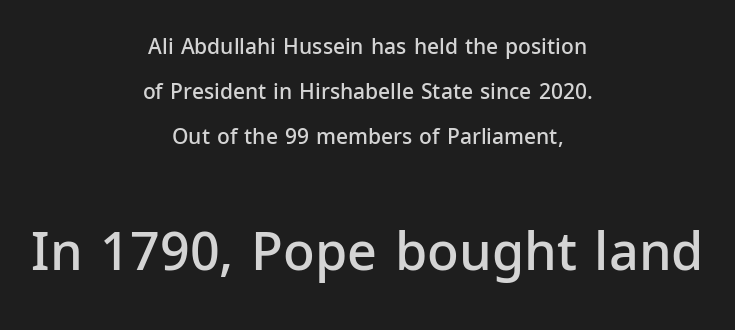
Q: Is the text bold? A: Semi-bold.
Q: Is the text italic (slanted)? A: No, it is upright.
Q: Is the typeface a serif or a sans-serif typeface? A: Sans-serif.
Q: Is the text underlined? A: No.
Q: How is the paragraph aligned? A: Centered.
Q: Is the spacing between letters normal or unusually wide? A: Normal.
Q: Is the spacing between lines tight, normal or loose? A: Loose.
Q: Which block of text is set in a larger size, the first (top) or the second (bottom)? A: The second (bottom) one.
Q: Width (condensed, normal, or wide)? A: Normal.
Q: Stroke contrast? A: Low.
Q: x-height? A: Medium.
Q: Monospaced? A: No.
